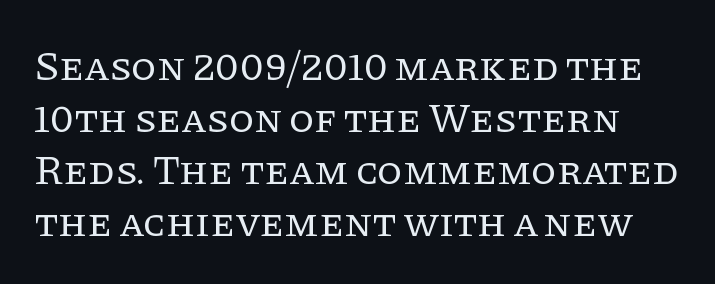
{"serif": "yes", "italic": "no", "bold": "no", "weight": "regular", "width": "normal", "stroke_contrast": "low", "x_height": "large", "monospaced": "no", "underline": "no", "line_spacing": "normal", "line_spacing_ratio": 1.27, "letter_spacing": "normal", "letter_spacing_em": 0.0, "glyph_px": 41}
